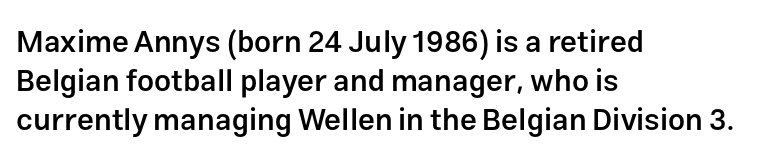
{"serif": "no", "italic": "no", "bold": "semi", "weight": "semibold", "width": "normal", "stroke_contrast": "low", "x_height": "medium", "monospaced": "no", "underline": "no", "align": "left", "line_spacing": "normal", "line_spacing_ratio": 1.3, "letter_spacing": "normal", "letter_spacing_em": 0.0, "glyph_px": 30}
